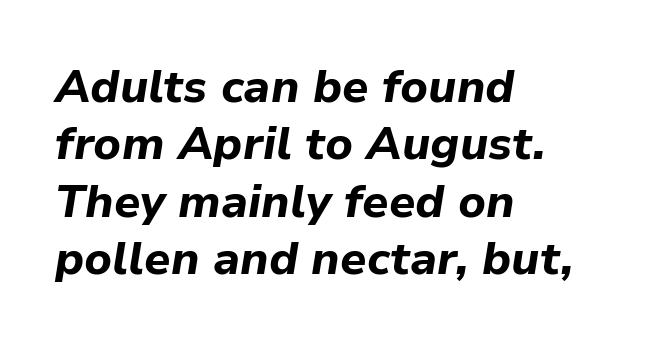
Q: Is the text bold? A: Yes.
Q: Is the text italic (slanted)? A: Yes, it leans right by about 9 degrees.
Q: Is the text underlined? A: No.
Q: How is the paragraph aligned? A: Left-aligned.
Q: Is the spacing between letters normal or unusually wide? A: Normal.
Q: Is the spacing between lines tight, normal or loose? A: Normal.
Q: Width (condensed, normal, or wide)? A: Normal.
Q: Stroke contrast? A: Low.
Q: x-height? A: Medium.
Q: Monospaced? A: No.
